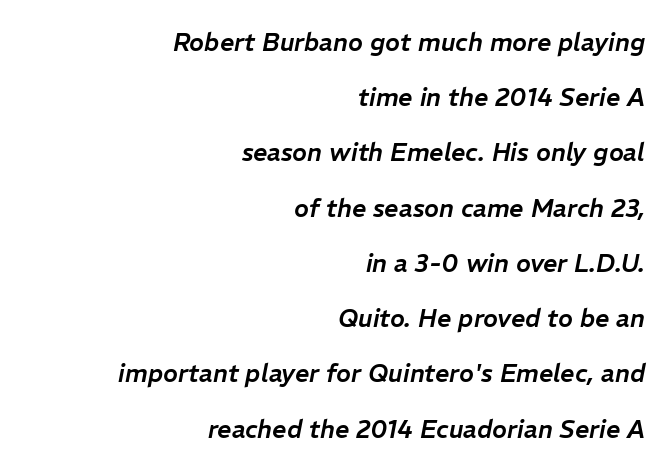
The image shows 25 px text type, italic (leaning right); set right-aligned, loose line spacing (2.21x), normal letter spacing, not underlined.
